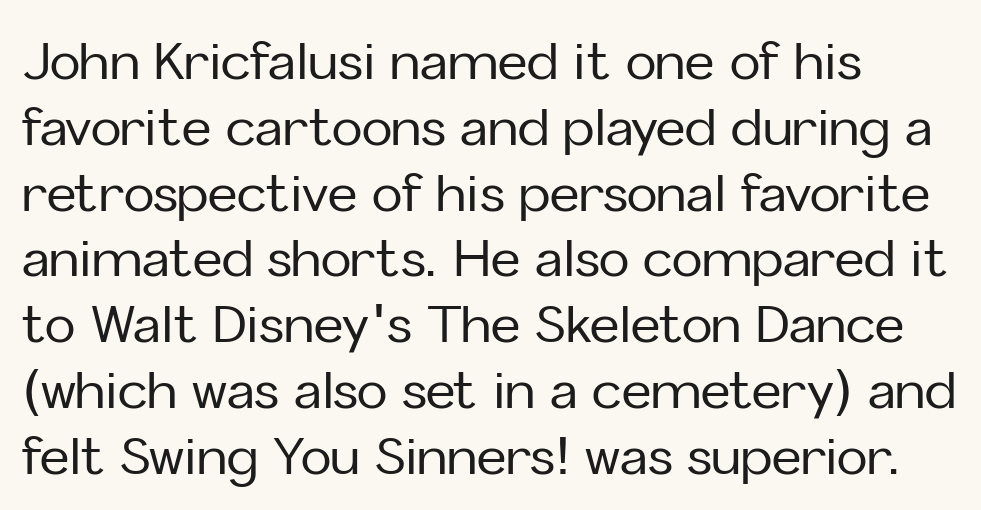
The image shows 51 px sans-serif type, upright; set left-aligned, normal line spacing (1.29x), normal letter spacing, not underlined; low stroke contrast and a medium x-height.
